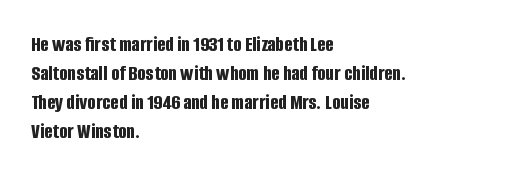
{"italic": "no", "bold": "yes", "underline": "no", "align": "left", "line_spacing": "normal", "line_spacing_ratio": 1.32, "letter_spacing": "normal", "letter_spacing_em": 0.0, "glyph_px": 22}
